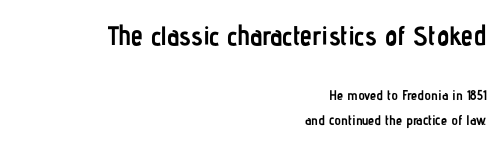
Posture: vertical. Strong, thick strokes mark this as bold type. Horizontal alignment here is rightward, an uncommon choice for prose. The strip under each line holds only bare page. The face used here appears at its bigger size in the upper chunk.
